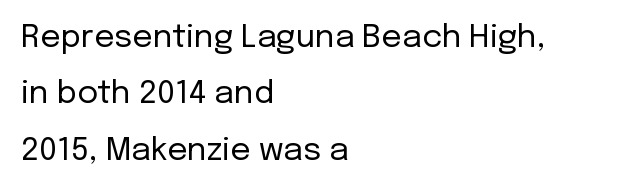
{"serif": "no", "italic": "no", "bold": "no", "weight": "regular", "width": "normal", "stroke_contrast": "low", "x_height": "medium", "monospaced": "no", "underline": "no", "align": "left", "line_spacing_ratio": 1.76, "letter_spacing": "normal", "letter_spacing_em": 0.0, "glyph_px": 32}
